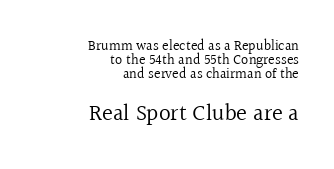
The setting favours the right margin, as signatures and pull-quotes sometimes do. In terms of leading, this rendering errs on the cramped side. Ascenders rise straight up at ninety degrees. The face used here is rendered with its standard letterfit.
